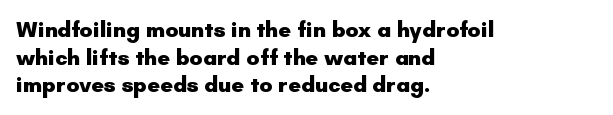
{"italic": "no", "bold": "yes", "underline": "no", "align": "left", "line_spacing": "normal", "line_spacing_ratio": 1.26, "letter_spacing": "normal", "letter_spacing_em": 0.0, "glyph_px": 22}
